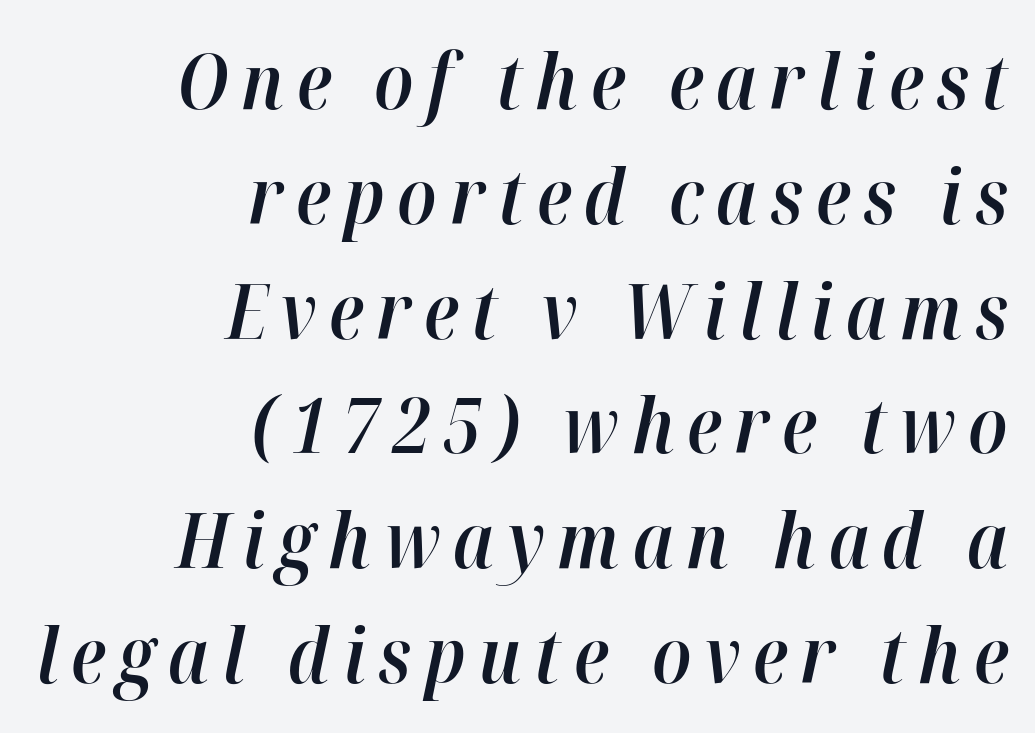
{"italic": "yes", "lean": "right", "slant_degrees": 12, "bold": "semi", "weight": "semibold", "width": "normal", "stroke_contrast": "high", "x_height": "medium", "monospaced": "no", "underline": "no", "align": "right", "line_spacing": "normal", "line_spacing_ratio": 1.51, "glyph_px": 76}
